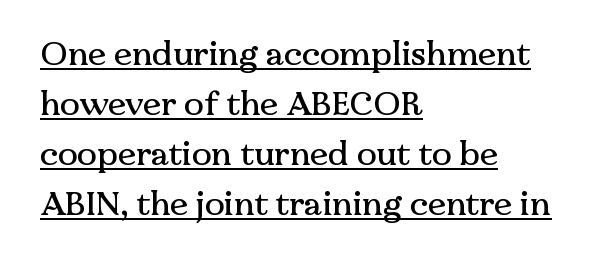
{"serif": "yes", "italic": "no", "width": "normal", "stroke_contrast": "medium", "x_height": "medium", "monospaced": "no", "underline": "yes", "align": "left", "line_spacing": "normal", "line_spacing_ratio": 1.52, "letter_spacing": "normal", "letter_spacing_em": 0.0, "glyph_px": 33}
